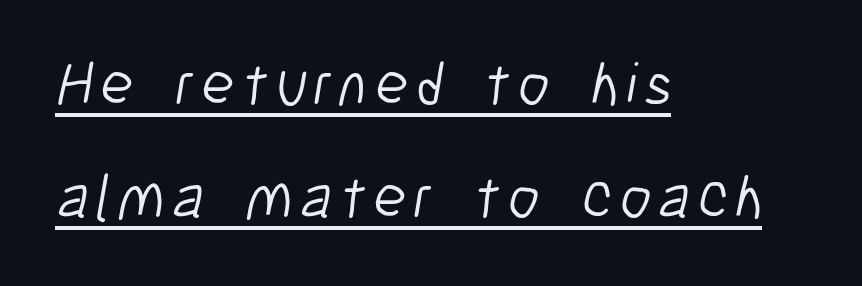
Stem width sits at or under what a default text font uses. The font family rendered here belongs to the sans-serif group. These lines are set flush left with a ragged right edge. Each letter keeps its own natural width here, so spacing adapts to shape.
